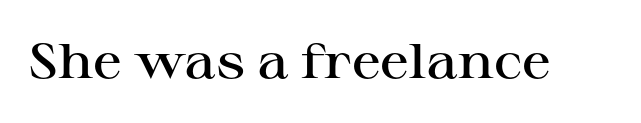
Q: Is the text bold? A: Semi-bold.
Q: Is the text italic (slanted)? A: No, it is upright.
Q: Is the typeface a serif or a sans-serif typeface? A: Serif.
Q: Is the text underlined? A: No.
Q: Is the spacing between letters normal or unusually wide? A: Normal.
Q: Width (condensed, normal, or wide)? A: Wide.
Q: Stroke contrast? A: High.
Q: x-height? A: Medium.
Q: Monospaced? A: No.
